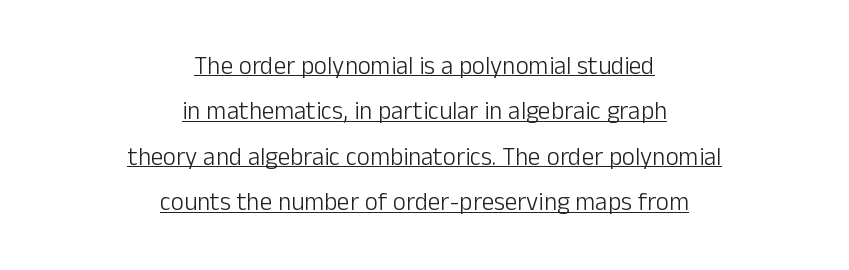
The image shows 25 px text type, upright; set centered, line spacing 1.82x, normal letter spacing, underlined.
